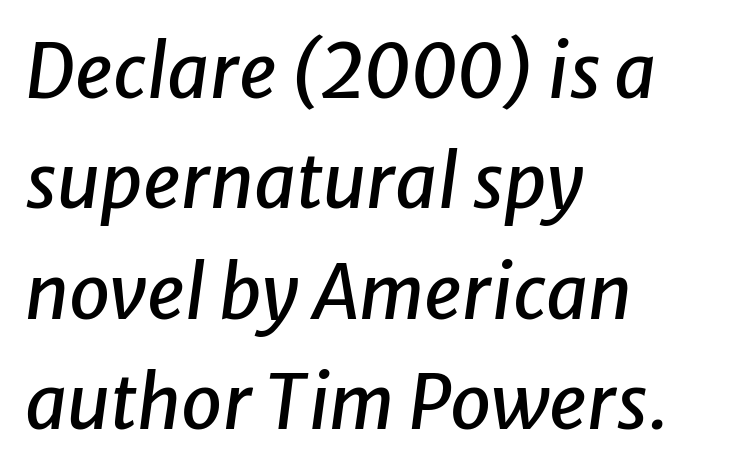
Q: Is the text italic (slanted)? A: Yes, it leans right by about 8 degrees.
Q: Is the text underlined? A: No.
Q: How is the paragraph aligned? A: Left-aligned.
Q: Is the spacing between letters normal or unusually wide? A: Normal.
Q: Is the spacing between lines tight, normal or loose? A: Normal.
Q: Width (condensed, normal, or wide)? A: Normal.
Q: Stroke contrast? A: Low.
Q: x-height? A: Medium.
Q: Monospaced? A: No.
